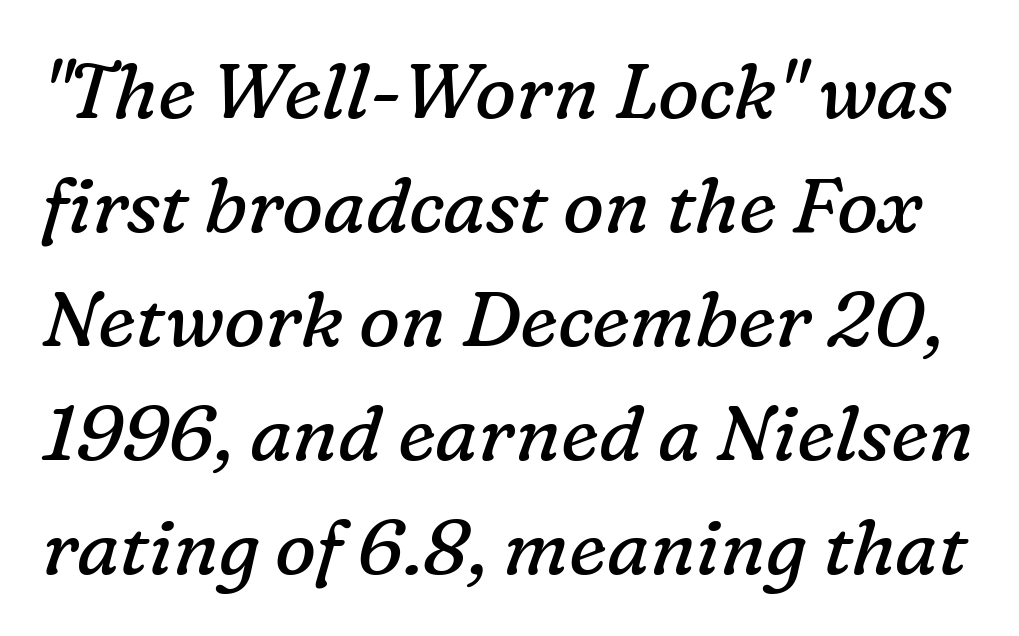
Spacing between characters is what you'd get straight out of the box. Do the characters align in a grid? No, the font is proportional. This sample uses an oblique cut, with every glyph tilted off the vertical. The baseline area is clear. Compared with a typical body face, this is equally light or lighter still. Students, observe: this is what conventionally led text looks like.
